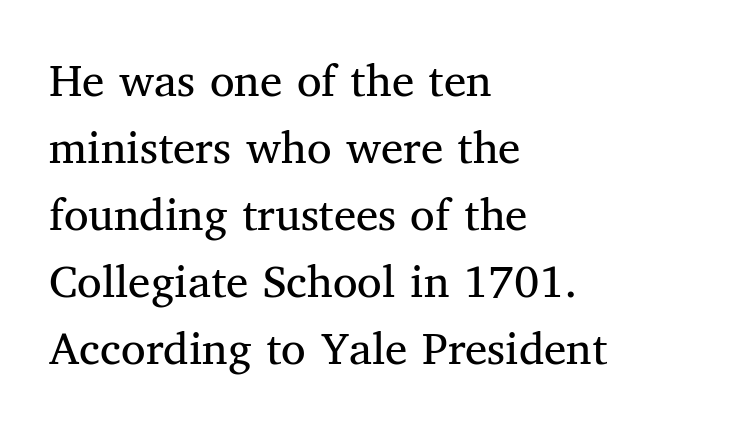
Successive baselines arrive at the customary interval. Do the characters align in a grid? No, the font is proportional. Stroke thickness stays within the range of a standard reading face or lighter. Any mark beneath the type? The region is blank. The paragraph has a hard left edge and a soft right edge. The font family rendered here belongs to the serif group.
